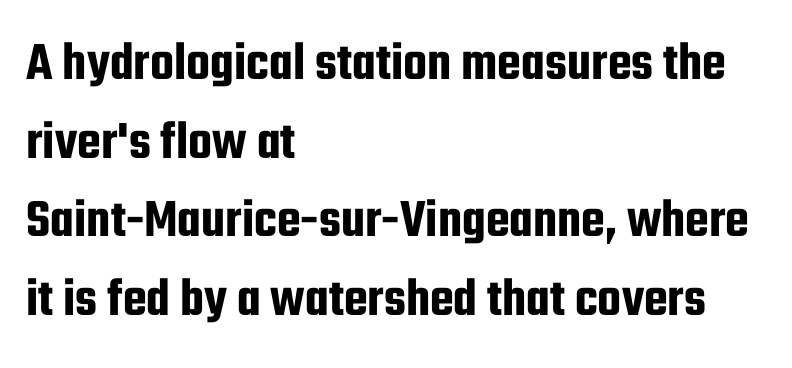
Classification — sans serif. This is roman type, the default non-slanted kind. Rows of type keep a routine distance in the vertical direction. A clean baseline with only descenders dipping below it. This sample has the flowing, uneven cadence of proportional lettering.
